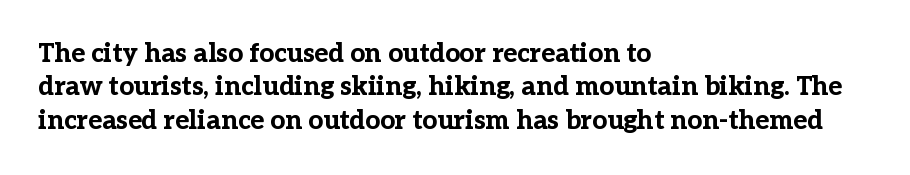
In terms of posture, this sample is upright. Look at the stroke-to-counter ratio: heavy, a bold. Notice how descenders clear the ascenders below comfortably — that's standard leading. The zone under the glyphs is completely vacant. The rendering keeps characters at their native spacing.
